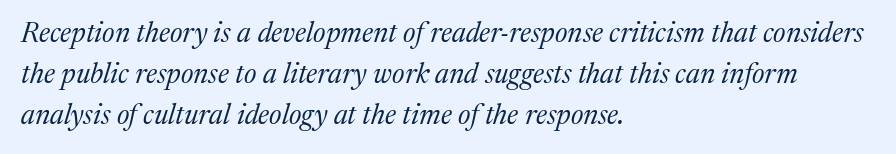
Q: Is the text bold? A: No.
Q: Is the text italic (slanted)? A: Yes, it leans right by about 17 degrees.
Q: Is the typeface a serif or a sans-serif typeface? A: Serif.
Q: Is the text underlined? A: No.
Q: How is the paragraph aligned? A: Left-aligned.
Q: Is the spacing between letters normal or unusually wide? A: Normal.
Q: Is the spacing between lines tight, normal or loose? A: Normal.
Q: Width (condensed, normal, or wide)? A: Normal.
Q: Stroke contrast? A: Medium.
Q: x-height? A: Medium.
Q: Monospaced? A: No.
